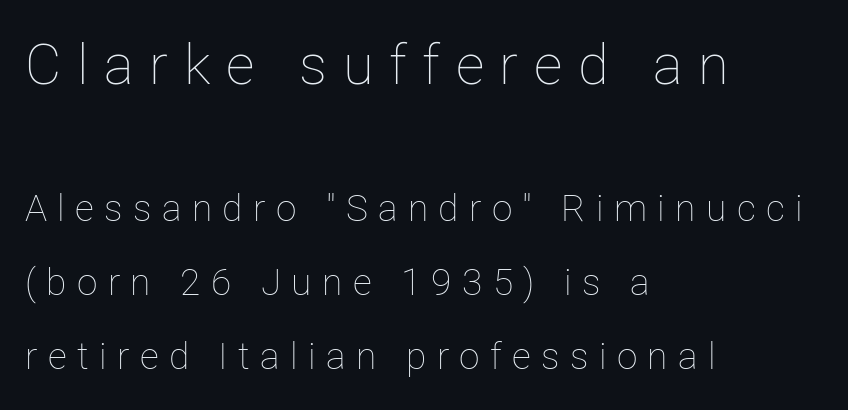
The image shows 56 px thin type, upright; set left-aligned, loose line spacing (2.0x), unusually wide letter spacing (+0.28 em), not underlined; the first (top) block is 1.51x larger; low stroke contrast and a medium x-height.
